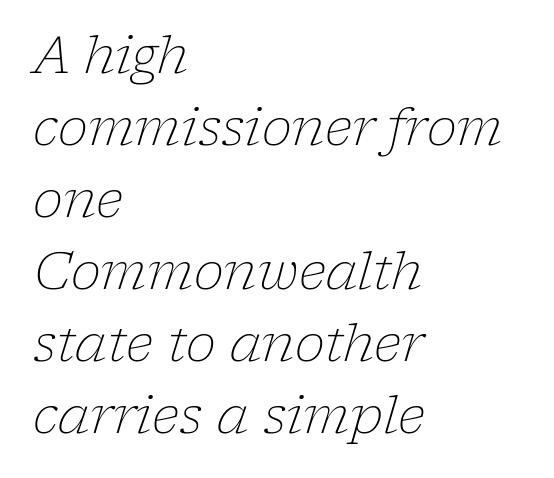
{"serif": "yes", "italic": "yes", "lean": "right", "slant_degrees": 17, "bold": "no", "weight": "light", "width": "normal", "stroke_contrast": "low", "x_height": "medium", "monospaced": "no", "underline": "no", "align": "left", "line_spacing": "normal", "line_spacing_ratio": 1.41, "letter_spacing": "normal", "letter_spacing_em": 0.0, "glyph_px": 51}
